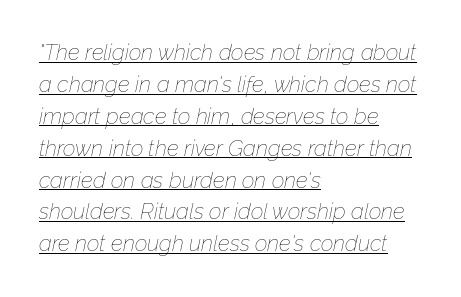
The image shows 22 px text type, italic (leaning right); set left-aligned, normal line spacing (1.45x), normal letter spacing, underlined.
